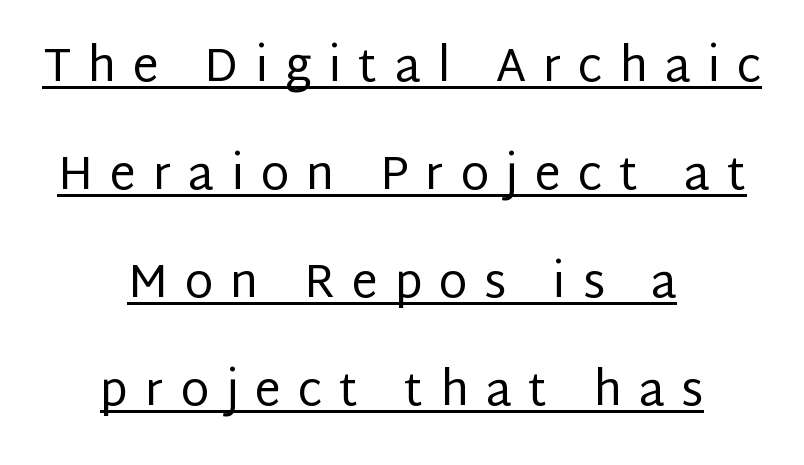
Q: Is the text bold? A: No.
Q: Is the text italic (slanted)? A: No, it is upright.
Q: Is the typeface a serif or a sans-serif typeface? A: Sans-serif.
Q: Is the text underlined? A: Yes.
Q: How is the paragraph aligned? A: Centered.
Q: Is the spacing between letters normal or unusually wide? A: Unusually wide.
Q: Is the spacing between lines tight, normal or loose? A: Loose.
Q: Width (condensed, normal, or wide)? A: Normal.
Q: Stroke contrast? A: Low.
Q: x-height? A: Large.
Q: Monospaced? A: No.
